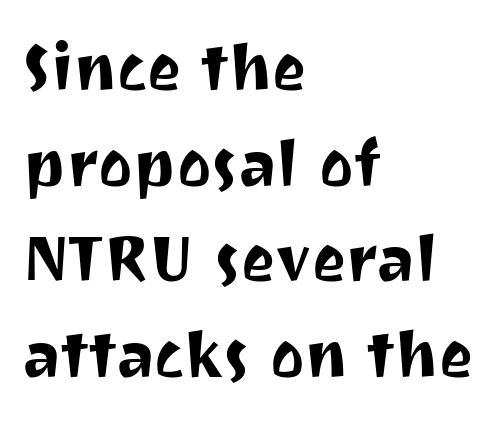
{"serif": "no", "italic": "no", "width": "normal", "stroke_contrast": "medium", "x_height": "medium", "monospaced": "no", "underline": "no", "align": "left", "line_spacing": "normal", "line_spacing_ratio": 1.47, "letter_spacing": "normal", "letter_spacing_em": 0.0, "glyph_px": 65}
